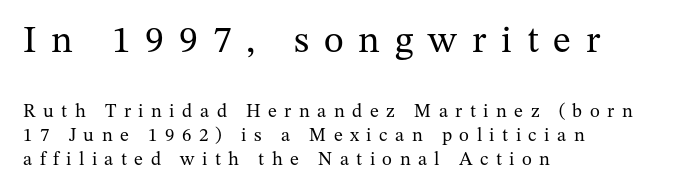
The specimen omits any rule beneath the text block's lines. Does the type have serifs? Yes, each stem ends in a small foot. The lettering holds an erect, upright posture throughout. The rendering anchors every line to the left-hand side.
